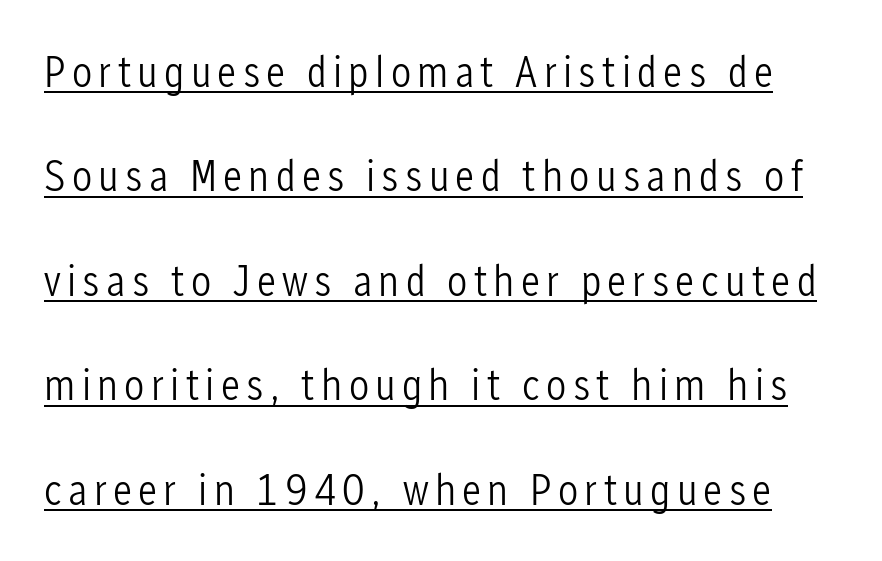
Widely set lines give the paragraph a tall, airy silhouette. The weight tops out at a normal text grade. Examine the stroke ends and you'll find no serifs. Students, observe the line beneath the letters — that is underlining. Unlike italic type, these characters show no tilt at all.
